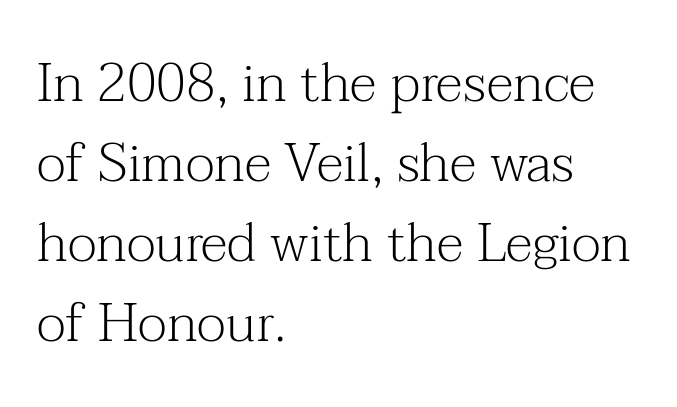
Q: Is the text bold? A: No.
Q: Is the text italic (slanted)? A: No, it is upright.
Q: Is the typeface a serif or a sans-serif typeface? A: Serif.
Q: Is the text underlined? A: No.
Q: How is the paragraph aligned? A: Left-aligned.
Q: Is the spacing between letters normal or unusually wide? A: Normal.
Q: Is the spacing between lines tight, normal or loose? A: Normal.
Q: Width (condensed, normal, or wide)? A: Normal.
Q: Stroke contrast? A: Medium.
Q: x-height? A: Medium.
Q: Monospaced? A: No.
